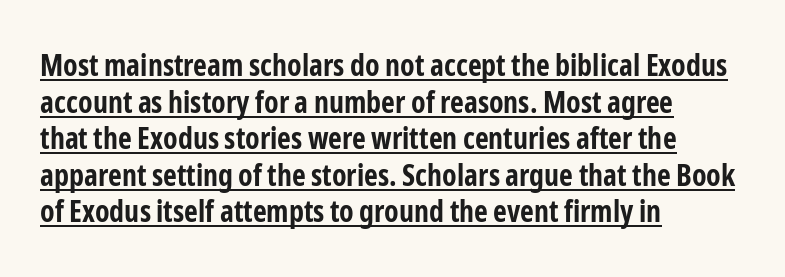
Q: Is the text bold? A: Yes.
Q: Is the text italic (slanted)? A: No, it is upright.
Q: Is the typeface a serif or a sans-serif typeface? A: Sans-serif.
Q: Is the text underlined? A: Yes.
Q: How is the paragraph aligned? A: Left-aligned.
Q: Is the spacing between letters normal or unusually wide? A: Normal.
Q: Width (condensed, normal, or wide)? A: Condensed.
Q: Stroke contrast? A: Low.
Q: x-height? A: Medium.
Q: Monospaced? A: No.
